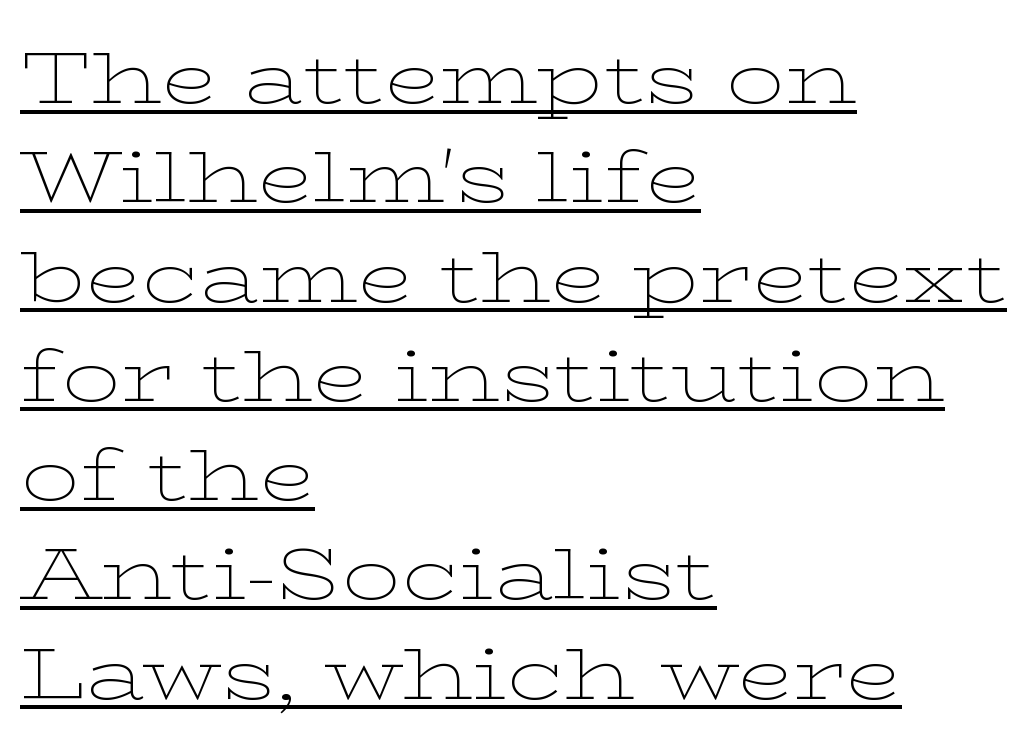
Q: Is the text bold? A: No.
Q: Is the text italic (slanted)? A: No, it is upright.
Q: Is the typeface a serif or a sans-serif typeface? A: Serif.
Q: Is the text underlined? A: Yes.
Q: How is the paragraph aligned? A: Left-aligned.
Q: Is the spacing between letters normal or unusually wide? A: Normal.
Q: Is the spacing between lines tight, normal or loose? A: Normal.
Q: Width (condensed, normal, or wide)? A: Wide.
Q: Stroke contrast? A: Low.
Q: x-height? A: Medium.
Q: Monospaced? A: No.
